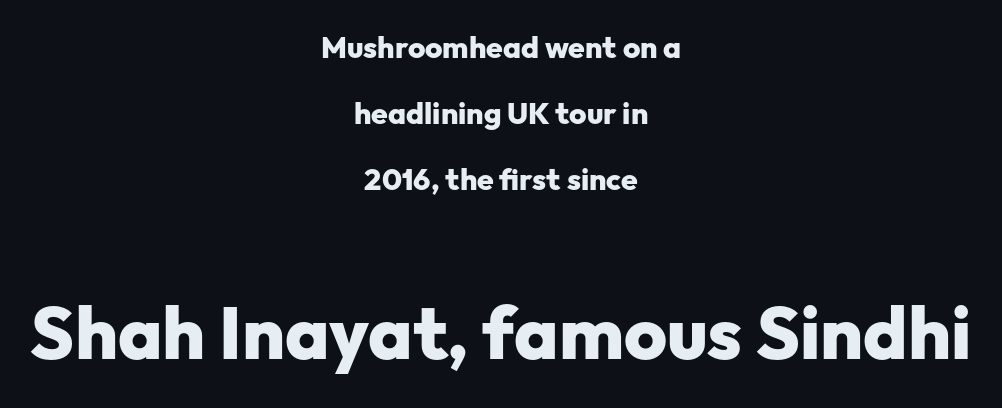
Q: Is the text bold? A: Yes.
Q: Is the text italic (slanted)? A: No, it is upright.
Q: Is the typeface a serif or a sans-serif typeface? A: Sans-serif.
Q: Is the text underlined? A: No.
Q: How is the paragraph aligned? A: Centered.
Q: Is the spacing between letters normal or unusually wide? A: Normal.
Q: Is the spacing between lines tight, normal or loose? A: Loose.
Q: Which block of text is set in a larger size, the first (top) or the second (bottom)? A: The second (bottom) one.
Q: Width (condensed, normal, or wide)? A: Normal.
Q: Stroke contrast? A: Low.
Q: x-height? A: Medium.
Q: Monospaced? A: No.
